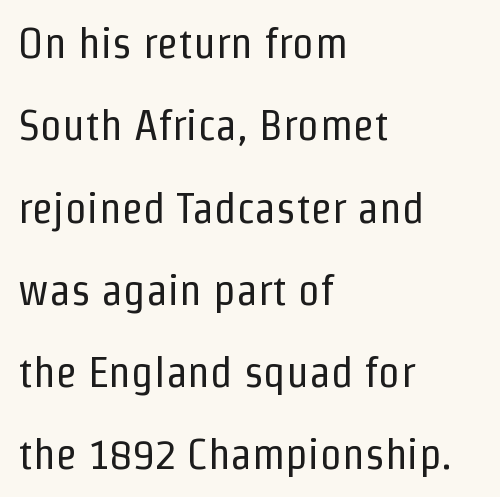
Q: Is the text bold? A: No.
Q: Is the text italic (slanted)? A: No, it is upright.
Q: Is the typeface a serif or a sans-serif typeface? A: Sans-serif.
Q: Is the text underlined? A: No.
Q: How is the paragraph aligned? A: Left-aligned.
Q: Is the spacing between letters normal or unusually wide? A: Normal.
Q: Width (condensed, normal, or wide)? A: Condensed.
Q: Stroke contrast? A: Low.
Q: x-height? A: Medium.
Q: Monospaced? A: No.
